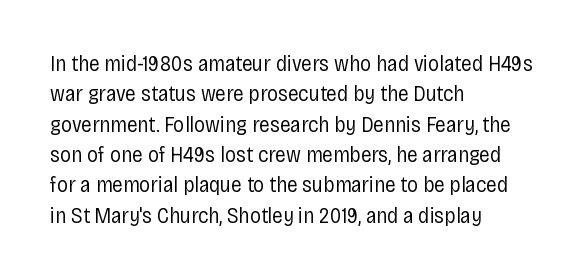
A quiet, ordinary-to-light weight characterises the typeface. The text block is weighted toward the left margin, trailing off unevenly rightward. This rendering leaves character spacing at its baseline value. Characters remain perfectly vertical along every line. The strip under each line holds only bare page.
